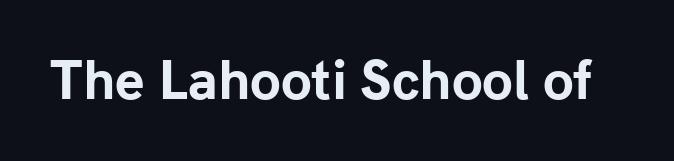
The image shows 50 px bold sans-serif type, upright; set normal letter spacing, not underlined; low stroke contrast and a medium x-height.
